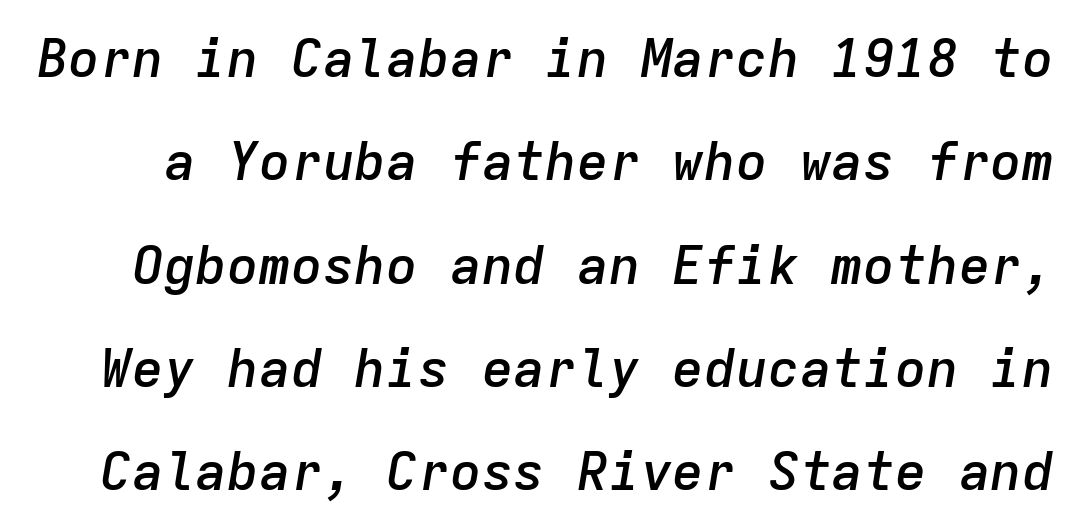
Q: Is the text bold? A: Semi-bold.
Q: Is the text italic (slanted)? A: Yes, it leans right by about 9 degrees.
Q: Is the text underlined? A: No.
Q: Is the spacing between letters normal or unusually wide? A: Normal.
Q: Is the spacing between lines tight, normal or loose? A: Loose.
Q: Width (condensed, normal, or wide)? A: Normal.
Q: Stroke contrast? A: Low.
Q: x-height? A: Medium.
Q: Monospaced? A: Yes.
